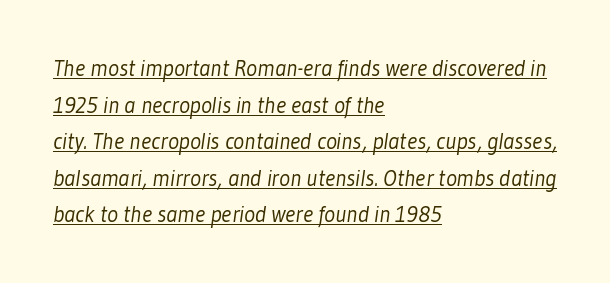
{"bold": "no", "underline": "yes", "align": "left", "line_spacing": "normal", "line_spacing_ratio": 1.59, "letter_spacing": "normal", "letter_spacing_em": 0.0, "glyph_px": 23}
